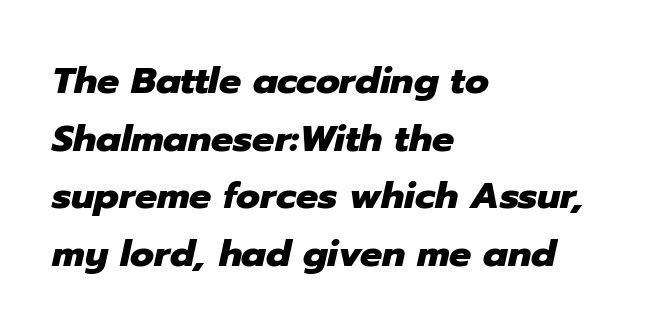
Casual observation: everything's shoved over to the left. Here the designer chose a conventional face with non-uniform glyph widths. These lines sit exactly where default settings would place them. Slanted lettering throughout. Glyph-to-glyph distance matches everyday printed text.
